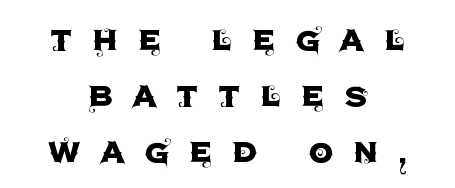
Q: Is the text italic (slanted)? A: No, it is upright.
Q: Is the typeface a serif or a sans-serif typeface? A: Sans-serif.
Q: Is the text underlined? A: No.
Q: How is the paragraph aligned? A: Centered.
Q: Is the spacing between letters normal or unusually wide? A: Unusually wide.
Q: Is the spacing between lines tight, normal or loose? A: Normal.
Q: Width (condensed, normal, or wide)? A: Normal.
Q: x-height? A: Large.
Q: Monospaced? A: No.
